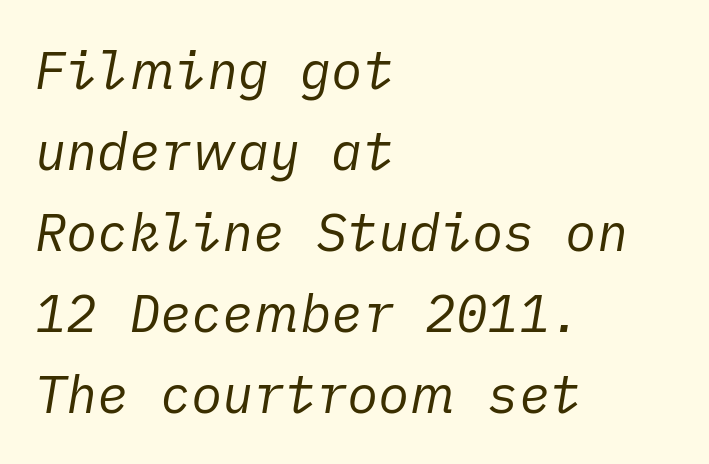
The image shows 52 px regular-weight type, italic (leaning right); set left-aligned, normal line spacing (1.56x), normal letter spacing, not underlined; low stroke contrast and a medium x-height.
